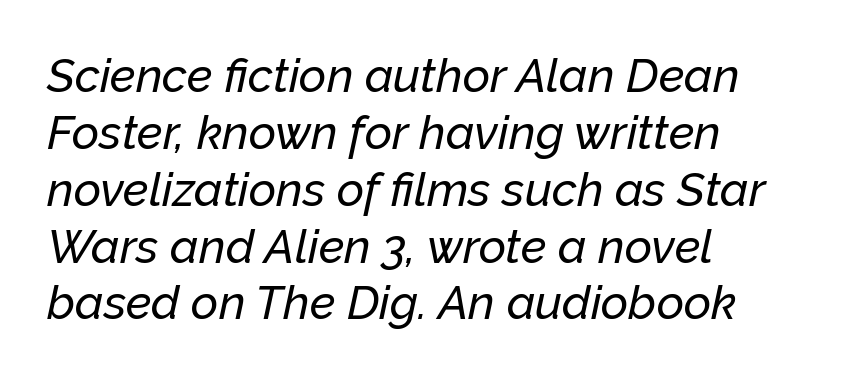
The image shows 47 px text type, italic (leaning right); set left-aligned, line spacing 1.21x, normal letter spacing, not underlined; low stroke contrast and a medium x-height.
